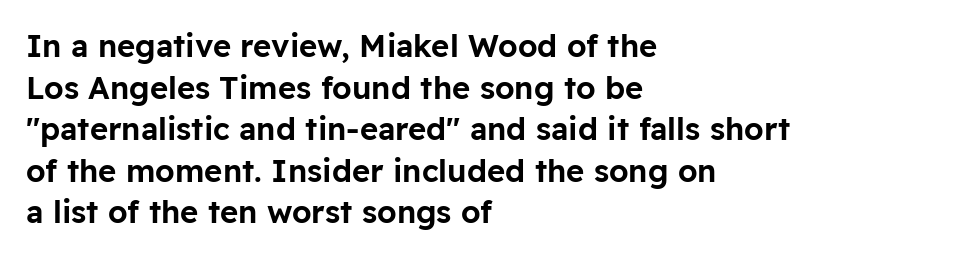
{"serif": "no", "italic": "no", "width": "normal", "stroke_contrast": "low", "x_height": "medium", "monospaced": "no", "underline": "no", "align": "left", "line_spacing": "normal", "line_spacing_ratio": 1.34, "letter_spacing": "normal", "letter_spacing_em": 0.0, "glyph_px": 31}
